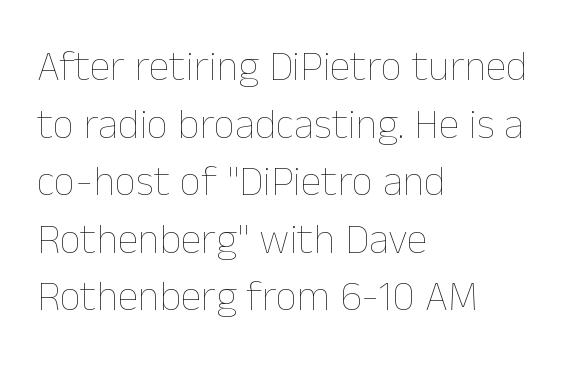
{"italic": "no", "bold": "no", "weight": "thin", "width": "normal", "stroke_contrast": "low", "x_height": "medium", "monospaced": "no", "underline": "no", "align": "left", "line_spacing": "normal", "line_spacing_ratio": 1.37, "letter_spacing": "normal", "letter_spacing_em": 0.0, "glyph_px": 42}
